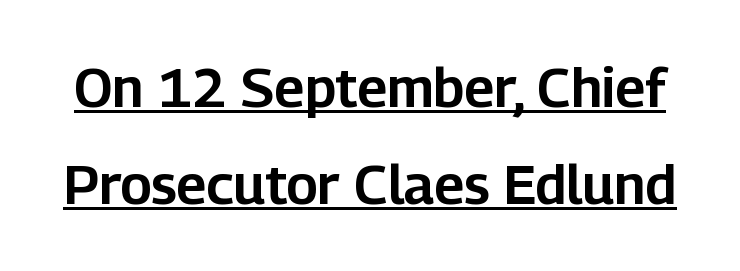
Q: Is the text italic (slanted)? A: No, it is upright.
Q: Is the typeface a serif or a sans-serif typeface? A: Sans-serif.
Q: Is the text underlined? A: Yes.
Q: Is the spacing between letters normal or unusually wide? A: Normal.
Q: Width (condensed, normal, or wide)? A: Normal.
Q: Stroke contrast? A: Low.
Q: x-height? A: Medium.
Q: Monospaced? A: No.
